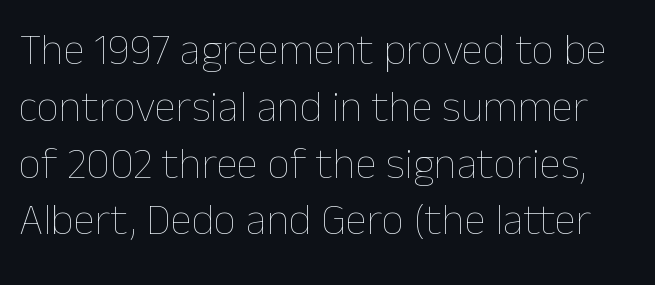
Q: Is the text bold? A: No.
Q: Is the text italic (slanted)? A: No, it is upright.
Q: Is the text underlined? A: No.
Q: Is the spacing between letters normal or unusually wide? A: Normal.
Q: Is the spacing between lines tight, normal or loose? A: Normal.
Q: Width (condensed, normal, or wide)? A: Normal.
Q: Stroke contrast? A: Low.
Q: x-height? A: Medium.
Q: Monospaced? A: No.
